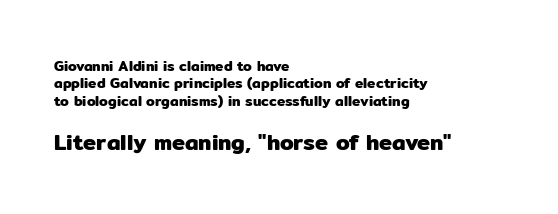
The image shows 22 px text type, upright; set left-aligned, line spacing 1.24x, normal letter spacing, not underlined; the second (bottom) block is 1.57x larger.
